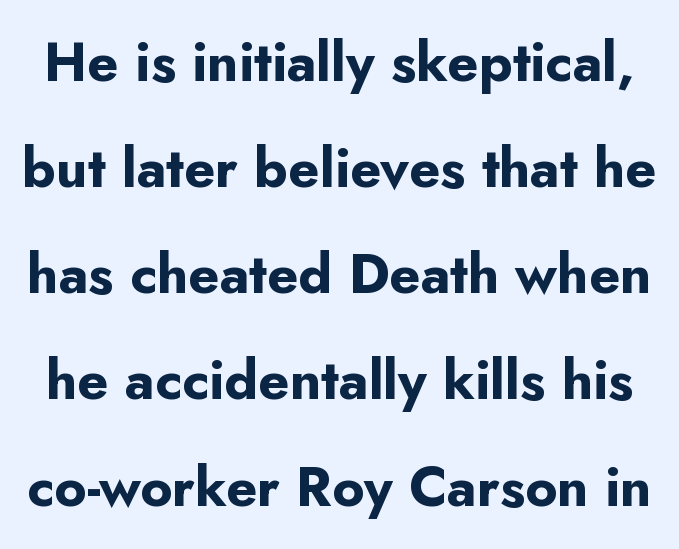
The image shows 55 px bold sans-serif type, upright; set loose line spacing (1.93x), normal letter spacing, not underlined; low stroke contrast and a small x-height.
